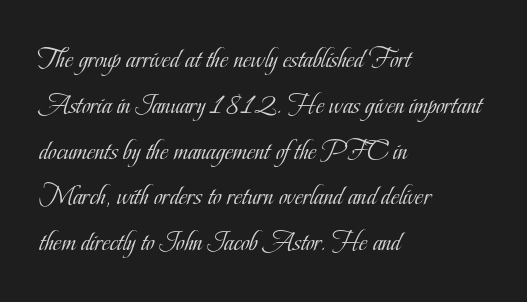
{"serif": "yes", "bold": "no", "weight": "light", "width": "condensed", "stroke_contrast": "low", "x_height": "small", "monospaced": "no", "underline": "no", "align": "left", "line_spacing": "normal", "line_spacing_ratio": 1.58, "letter_spacing": "normal", "letter_spacing_em": 0.0, "glyph_px": 29}
